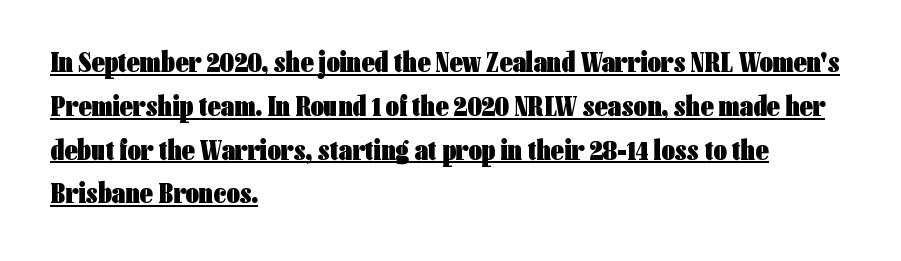
The image shows 29 px heavy, condensed sans-serif type, upright; set left-aligned, normal line spacing (1.51x), normal letter spacing, underlined; low stroke contrast and a medium x-height.
